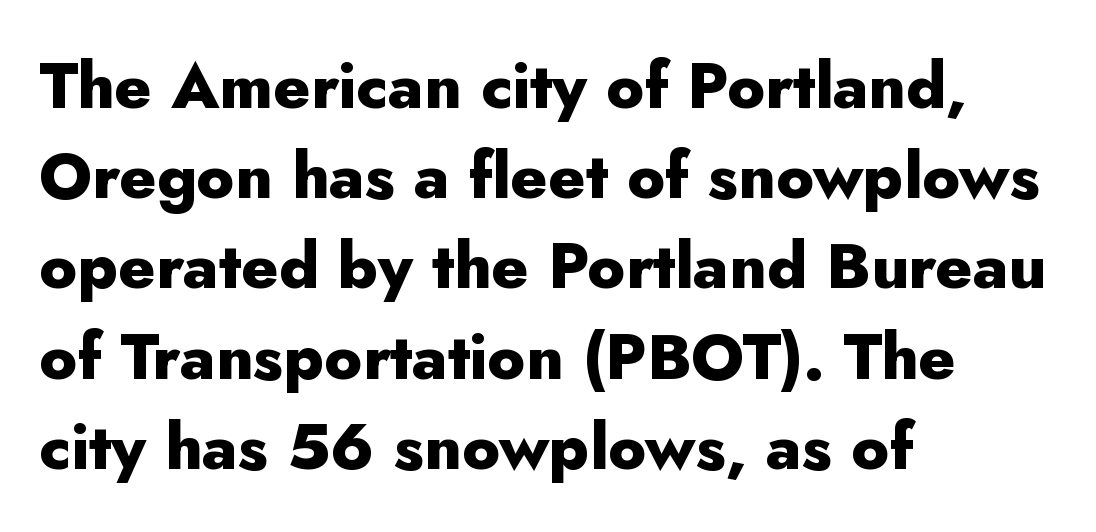
Q: Is the text bold? A: Yes.
Q: Is the text italic (slanted)? A: No, it is upright.
Q: Is the typeface a serif or a sans-serif typeface? A: Sans-serif.
Q: Is the text underlined? A: No.
Q: How is the paragraph aligned? A: Left-aligned.
Q: Is the spacing between letters normal or unusually wide? A: Normal.
Q: Is the spacing between lines tight, normal or loose? A: Normal.
Q: Width (condensed, normal, or wide)? A: Normal.
Q: Stroke contrast? A: Low.
Q: x-height? A: Small.
Q: Monospaced? A: No.
